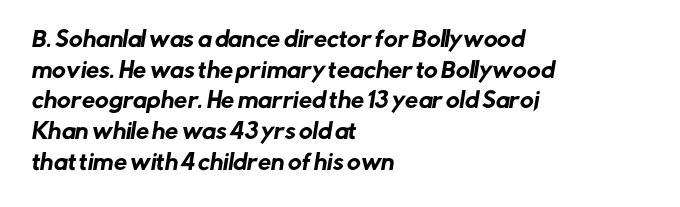
Q: Is the text underlined? A: No.
Q: How is the paragraph aligned? A: Left-aligned.
Q: Is the spacing between letters normal or unusually wide? A: Normal.
Q: Is the spacing between lines tight, normal or loose? A: Normal.
